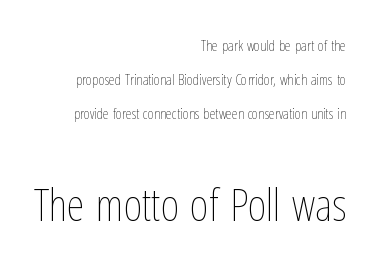
{"italic": "no", "bold": "no", "weight": "thin", "width": "condensed", "stroke_contrast": "low", "x_height": "medium", "monospaced": "no", "underline": "no", "align": "right", "line_spacing": "loose", "line_spacing_ratio": 2.26, "letter_spacing": "normal", "letter_spacing_em": 0.0, "larger_block": "second", "size_ratio": 3.0, "glyph_px": 45}
